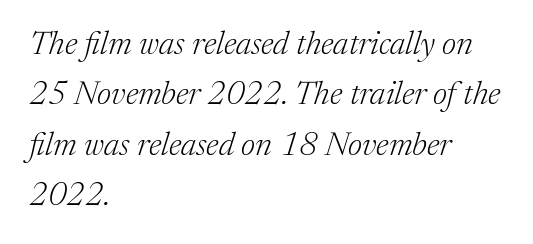
Q: Is the text bold? A: No.
Q: Is the text italic (slanted)? A: Yes, it leans right by about 17 degrees.
Q: Is the typeface a serif or a sans-serif typeface? A: Serif.
Q: Is the text underlined? A: No.
Q: How is the paragraph aligned? A: Left-aligned.
Q: Is the spacing between letters normal or unusually wide? A: Normal.
Q: Is the spacing between lines tight, normal or loose? A: Normal.
Q: Width (condensed, normal, or wide)? A: Normal.
Q: Stroke contrast? A: Medium.
Q: x-height? A: Medium.
Q: Monospaced? A: No.
